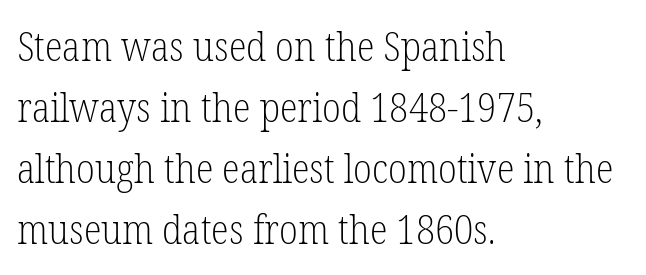
Think of a printed novel: that variable character pitch is what you see here. Compared with typical body copy, the letter spacing here is the same. Rule under the text: the space is simply empty. In terms of letterform style, serifs are clearly present. Weight class: somewhere from thin through regular. If you drew a line through each stem, it would be perfectly vertical.
